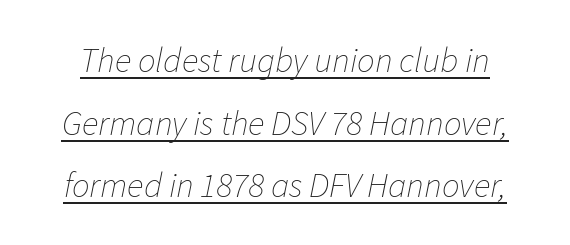
{"italic": "yes", "lean": "right", "slant_degrees": 11, "bold": "no", "weight": "thin", "width": "normal", "stroke_contrast": "low", "x_height": "medium", "monospaced": "no", "underline": "yes", "line_spacing_ratio": 1.79, "letter_spacing": "normal", "letter_spacing_em": 0.0, "glyph_px": 35}
